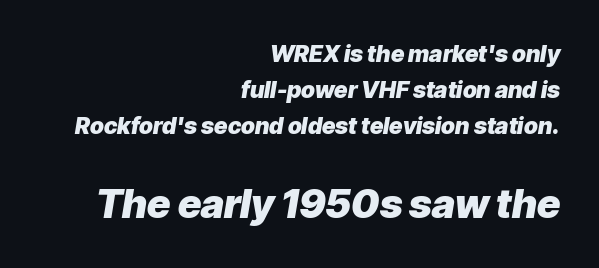
{"italic": "yes", "lean": "right", "slant_degrees": 9, "bold": "yes", "weight": "heavy", "width": "normal", "stroke_contrast": "low", "x_height": "medium", "monospaced": "no", "underline": "no", "align": "right", "line_spacing": "normal", "line_spacing_ratio": 1.57, "letter_spacing": "normal", "letter_spacing_em": 0.0, "larger_block": "second", "size_ratio": 1.74, "glyph_px": 40}
